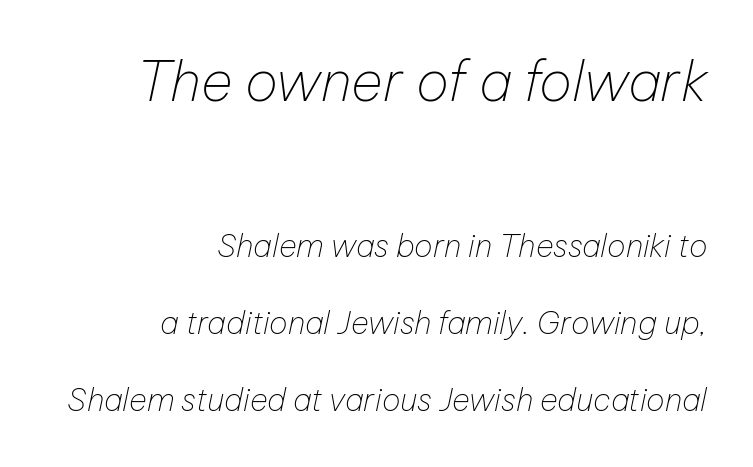
{"italic": "yes", "lean": "right", "slant_degrees": 12, "bold": "no", "weight": "thin", "width": "normal", "stroke_contrast": "low", "x_height": "medium", "monospaced": "no", "underline": "no", "align": "right", "line_spacing": "loose", "line_spacing_ratio": 2.48, "letter_spacing": "normal", "letter_spacing_em": 0.0, "larger_block": "first", "size_ratio": 1.77, "glyph_px": 55}
